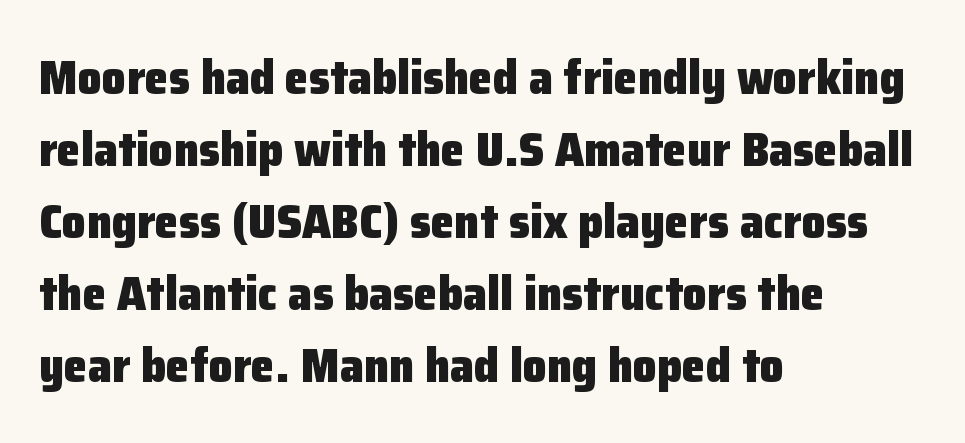
The image shows 48 px heavy sans-serif type, upright; set left-aligned, normal line spacing (1.5x), normal letter spacing, not underlined; low stroke contrast and a medium x-height.
